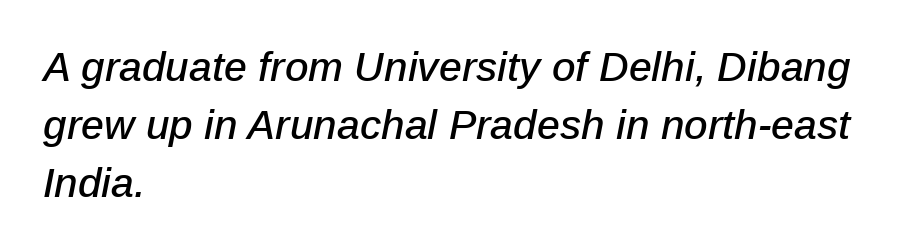
The image shows 41 px text type, italic (leaning right); set left-aligned, normal line spacing (1.41x), normal letter spacing, not underlined; low stroke contrast and a medium x-height.
